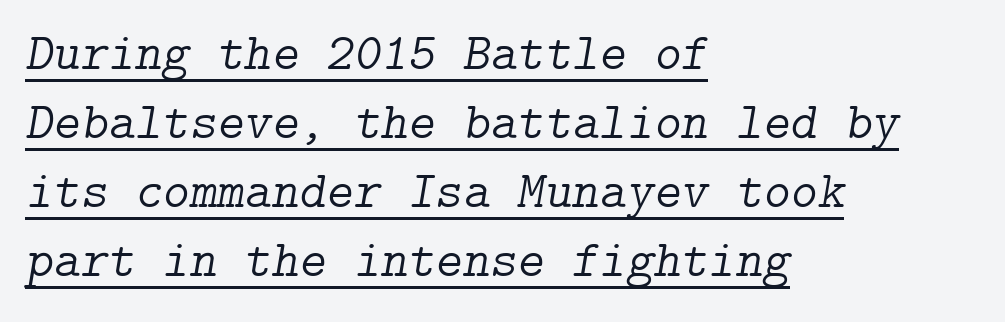
{"serif": "yes", "italic": "yes", "lean": "right", "slant_degrees": 9, "bold": "no", "weight": "light", "width": "normal", "stroke_contrast": "low", "x_height": "medium", "underline": "yes", "align": "left", "line_spacing": "normal", "line_spacing_ratio": 1.33, "letter_spacing": "normal", "letter_spacing_em": 0.0, "glyph_px": 52}
